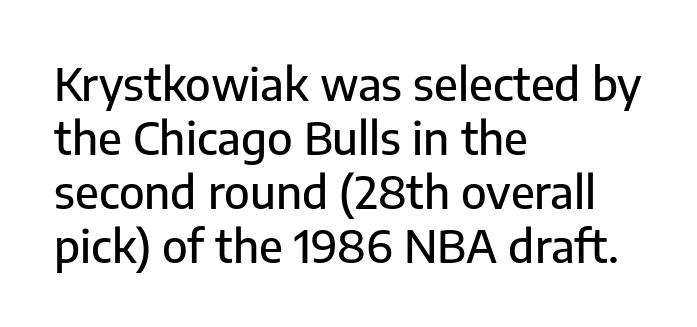
{"serif": "no", "italic": "no", "width": "normal", "stroke_contrast": "low", "x_height": "medium", "monospaced": "no", "underline": "no", "align": "left", "line_spacing_ratio": 1.2, "letter_spacing": "normal", "letter_spacing_em": 0.0, "glyph_px": 45}
